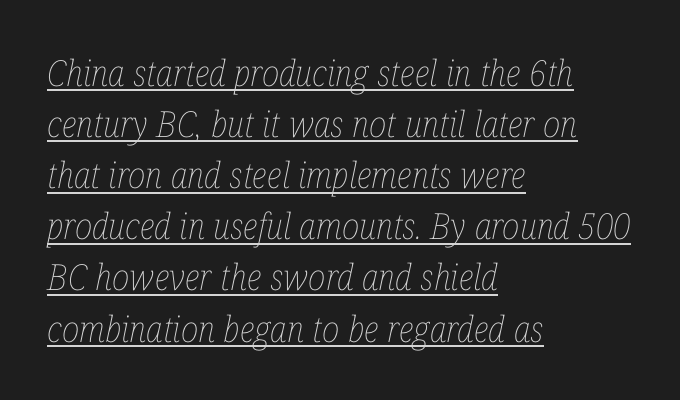
Decoration check: the copy is underlined. The characters are drawn with everyday or finer stroke widths. The lines in this sample share a left origin and differ only in where they stop. The letters are slanted; this is an italic face.
